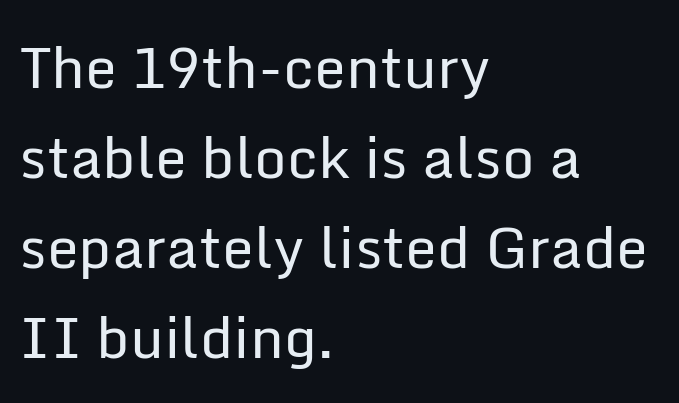
The image shows 57 px regular-weight sans-serif type, upright; set left-aligned, normal line spacing (1.58x), normal letter spacing, not underlined; low stroke contrast and a medium x-height.
